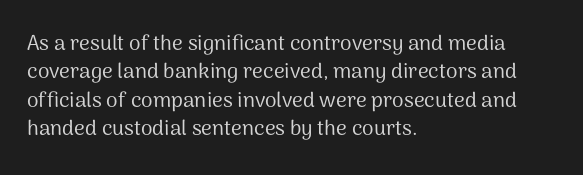
Evenly set lines give the paragraph a standard silhouette. Students, note that the glyphs here touch the page at normal intervals. In terms of posture, this sample is upright. Typeset ragged right — the left edge is the straight one.
